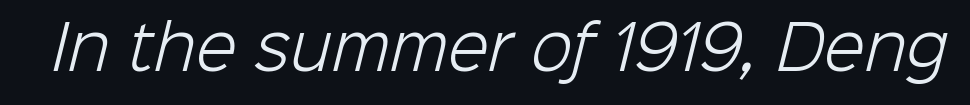
{"serif": "no", "bold": "no", "weight": "light", "width": "normal", "stroke_contrast": "low", "x_height": "medium", "monospaced": "no", "underline": "no", "letter_spacing": "normal", "letter_spacing_em": 0.0, "glyph_px": 60}
